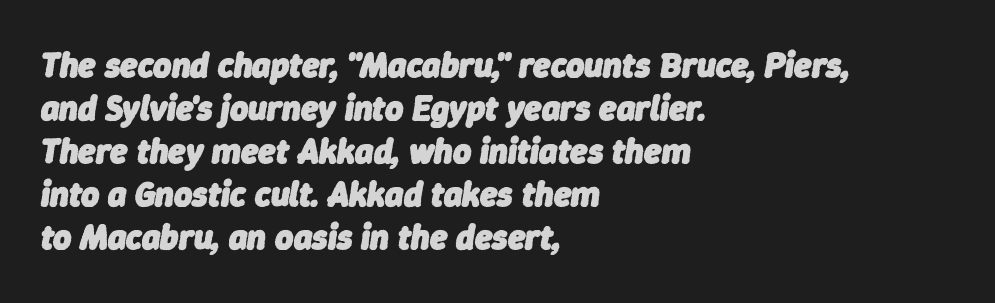
The lines are quadded left. Students, note that the glyphs here touch the page at normal intervals. Notice how thick the strokes are: this is what a full bold looks like. Looking at the ascenders, they clearly lean.
